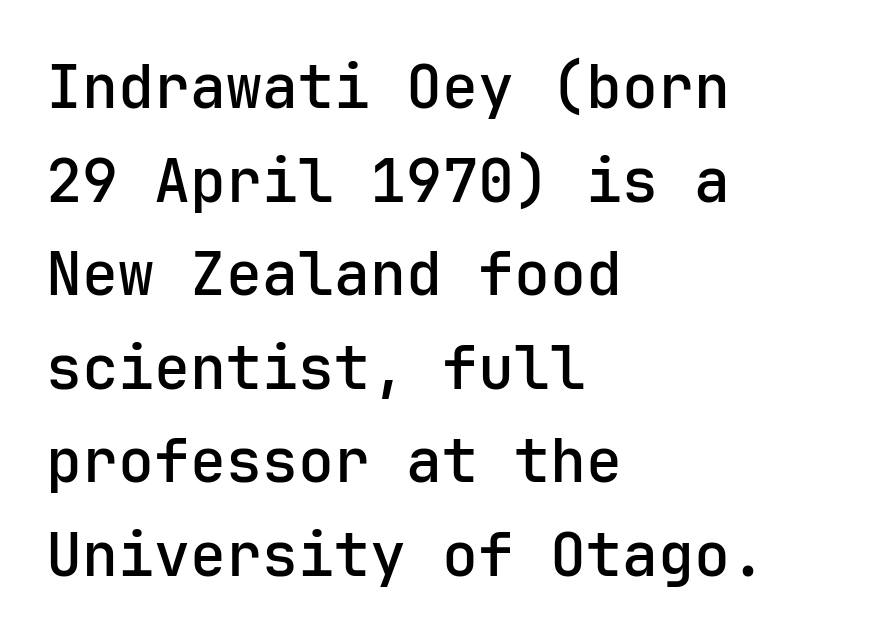
The image shows 60 px semibold sans-serif type, upright; set left-aligned, normal line spacing (1.56x), normal letter spacing, not underlined; low stroke contrast and a medium x-height.
